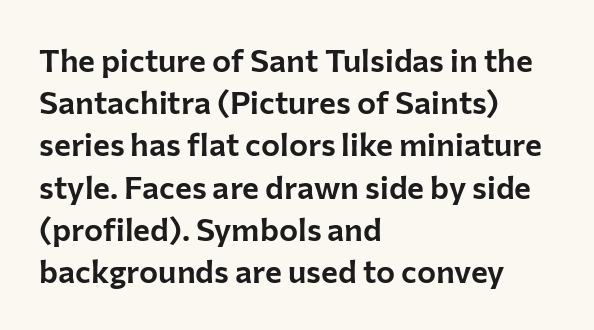
{"serif": "no", "italic": "no", "width": "normal", "stroke_contrast": "low", "x_height": "medium", "monospaced": "no", "underline": "no", "align": "left", "line_spacing": "normal", "line_spacing_ratio": 1.32, "letter_spacing": "normal", "letter_spacing_em": 0.0, "glyph_px": 32}
